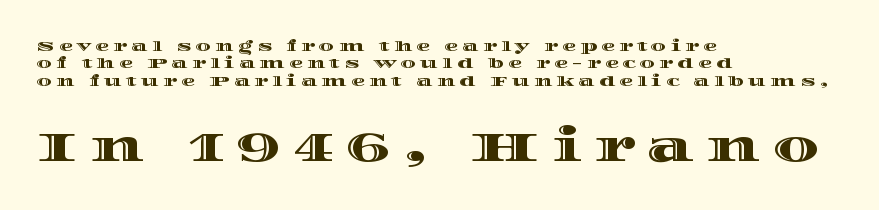
The image shows 41 px wide type, upright; set left-aligned, line spacing 1.24x, unusually wide letter spacing (+0.29 em), not underlined; the second (bottom) block is 2.93x larger; a large x-height.
